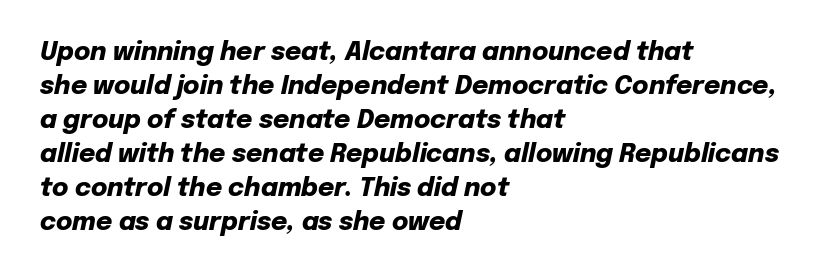
Q: Is the text bold? A: Yes.
Q: Is the text italic (slanted)? A: Yes, it leans right by about 12 degrees.
Q: Is the text underlined? A: No.
Q: How is the paragraph aligned? A: Left-aligned.
Q: Is the spacing between letters normal or unusually wide? A: Normal.
Q: Is the spacing between lines tight, normal or loose? A: Normal.
